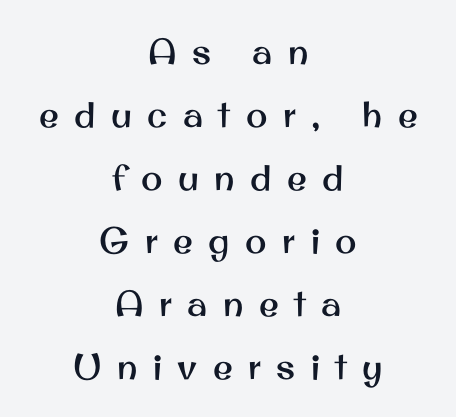
Q: Is the text italic (slanted)? A: No, it is upright.
Q: Is the typeface a serif or a sans-serif typeface? A: Sans-serif.
Q: Is the text underlined? A: No.
Q: How is the paragraph aligned? A: Centered.
Q: Is the spacing between letters normal or unusually wide? A: Unusually wide.
Q: Width (condensed, normal, or wide)? A: Normal.
Q: Stroke contrast? A: Medium.
Q: x-height? A: Small.
Q: Monospaced? A: No.
